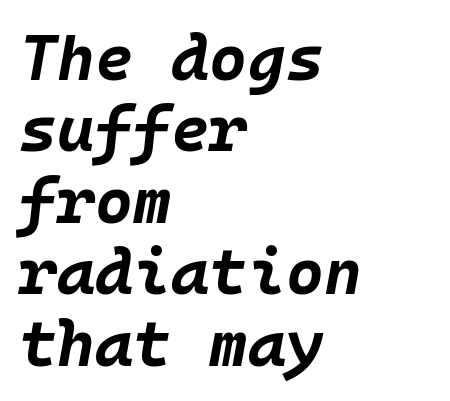
The image shows 65 px bold type, italic (leaning right), monospaced; set left-aligned, tight line spacing (1.1x), normal letter spacing, not underlined; low stroke contrast and a large x-height.
